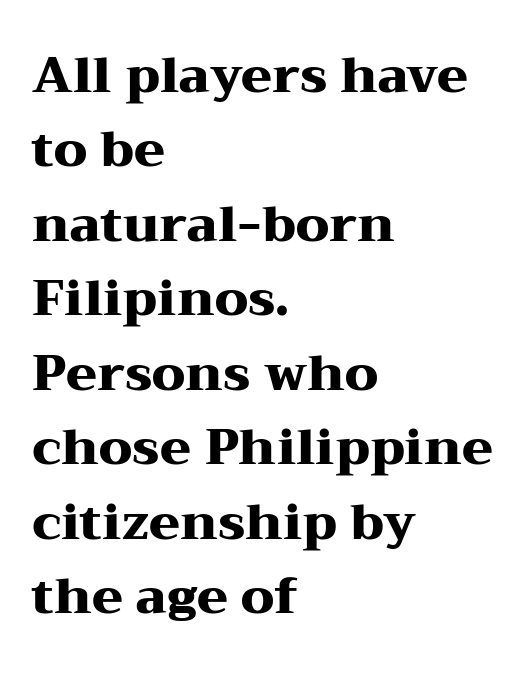
{"serif": "yes", "italic": "no", "bold": "yes", "weight": "heavy", "width": "wide", "stroke_contrast": "medium", "x_height": "medium", "monospaced": "no", "underline": "no", "align": "left", "line_spacing": "normal", "line_spacing_ratio": 1.49, "letter_spacing": "normal", "letter_spacing_em": 0.0, "glyph_px": 50}
